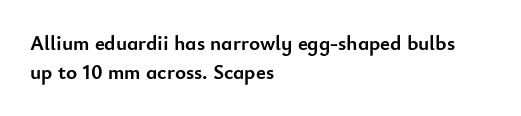
Q: Is the text bold? A: Yes.
Q: Is the text italic (slanted)? A: No, it is upright.
Q: Is the text underlined? A: No.
Q: How is the paragraph aligned? A: Left-aligned.
Q: Is the spacing between letters normal or unusually wide? A: Normal.
Q: Is the spacing between lines tight, normal or loose? A: Normal.
